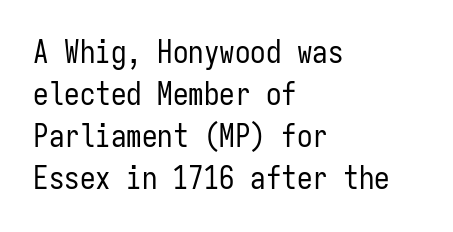
{"serif": "no", "italic": "no", "bold": "no", "weight": "regular", "width": "condensed", "stroke_contrast": "low", "x_height": "medium", "monospaced": "yes", "underline": "no", "align": "left", "line_spacing": "normal", "line_spacing_ratio": 1.36, "letter_spacing": "normal", "letter_spacing_em": 0.0, "glyph_px": 31}
